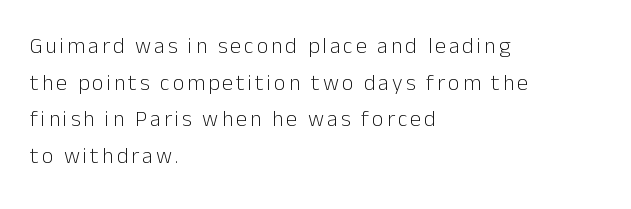
The image shows 22 px text type, upright; set left-aligned, normal line spacing (1.66x), not underlined.
